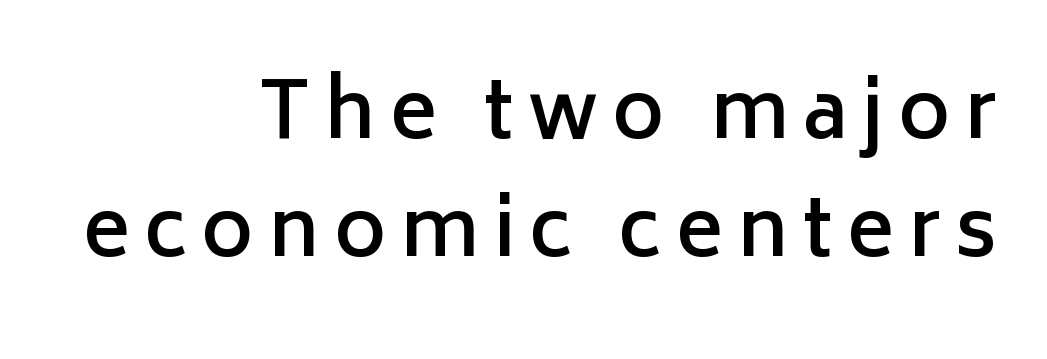
Glance below the letters and you will spot only blank space. The space between consecutive lines is moderate. One-word summary of the alignment: right. Ascenders rise straight up at ninety degrees. I'd call this a sans setting — the letters go barefoot. Varying glyph widths throughout — classic text-font behaviour.
